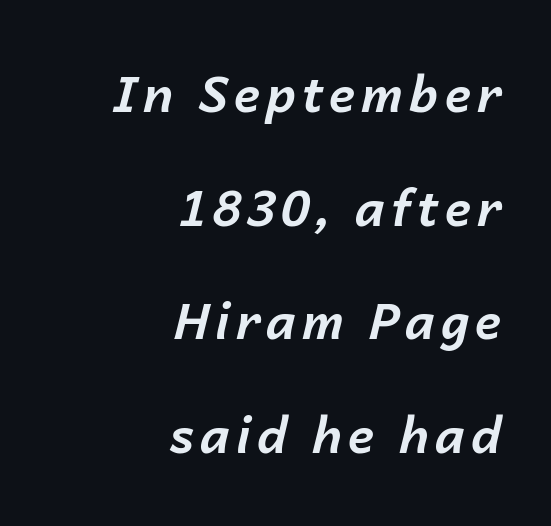
The image shows 49 px bold type, italic (leaning right); set right-aligned, loose line spacing (2.32x), not underlined; low stroke contrast and a medium x-height.
